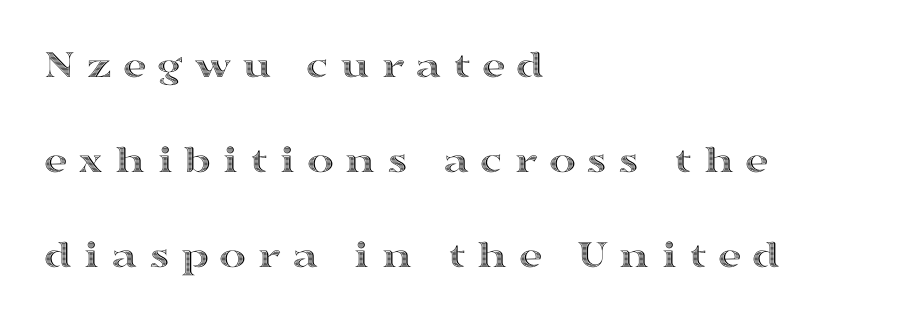
The image shows 41 px wide type, upright; set left-aligned, loose line spacing (2.32x), unusually wide letter spacing (+0.26 em), not underlined; a medium x-height.
